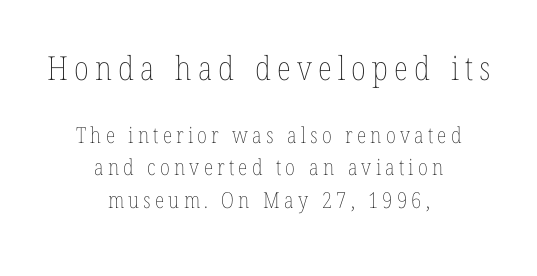
This is not heavy type; no bold has been used. Here the designer chose a conventional face with non-uniform glyph widths. If you drew a line through each stem, it would be perfectly vertical. If you squint, the top block still reads clearly — it's the larger of the two. These lines stack symmetrically, like a column narrowing and widening about its center. The leading is moderate, giving the passage an even texture.
